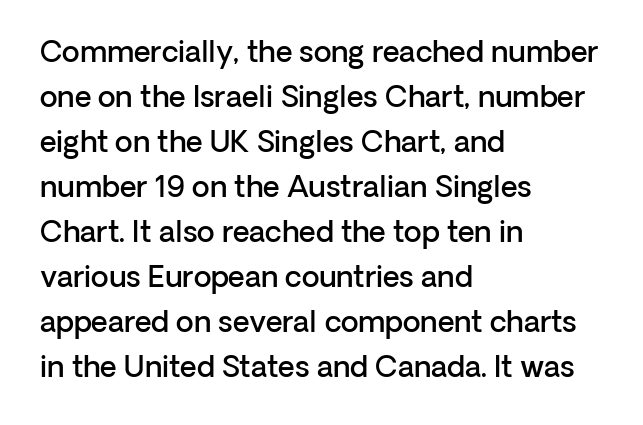
{"serif": "no", "italic": "no", "bold": "semi", "weight": "semibold", "width": "normal", "stroke_contrast": "low", "x_height": "medium", "monospaced": "no", "underline": "no", "align": "left", "line_spacing": "normal", "line_spacing_ratio": 1.55, "letter_spacing": "normal", "letter_spacing_em": 0.0, "glyph_px": 29}
